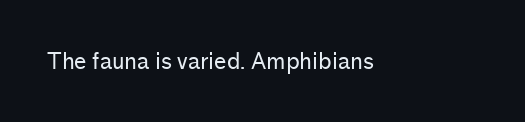
The space directly below the letters is spotless. Quick note: not italic, upright. The line texture is even and compact thanks to regular tracking. These glyphs show unthickened strokes, regular width or finer.
